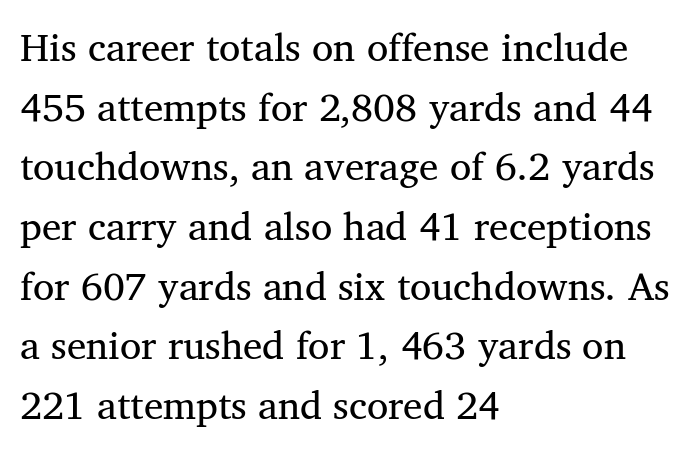
Q: Is the text bold? A: No.
Q: Is the typeface a serif or a sans-serif typeface? A: Serif.
Q: Is the text underlined? A: No.
Q: How is the paragraph aligned? A: Left-aligned.
Q: Is the spacing between letters normal or unusually wide? A: Normal.
Q: Is the spacing between lines tight, normal or loose? A: Normal.
Q: Width (condensed, normal, or wide)? A: Normal.
Q: Stroke contrast? A: Medium.
Q: x-height? A: Medium.
Q: Monospaced? A: No.
